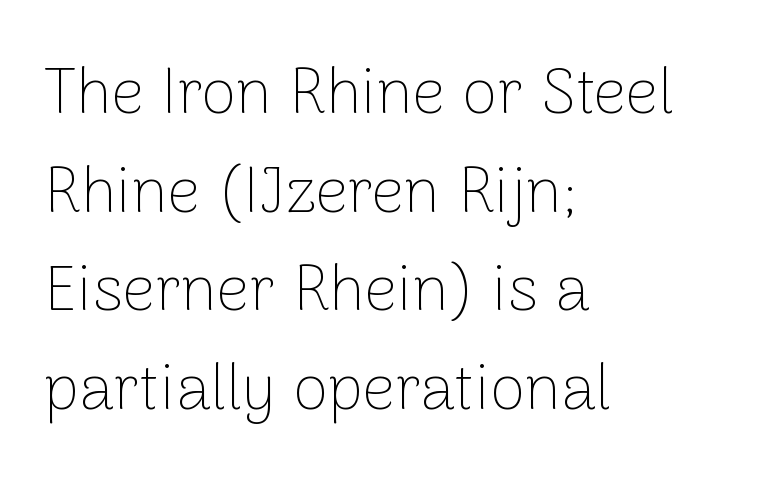
Q: Is the text bold? A: No.
Q: Is the text italic (slanted)? A: No, it is upright.
Q: Is the typeface a serif or a sans-serif typeface? A: Sans-serif.
Q: Is the text underlined? A: No.
Q: How is the paragraph aligned? A: Left-aligned.
Q: Is the spacing between letters normal or unusually wide? A: Normal.
Q: Is the spacing between lines tight, normal or loose? A: Normal.
Q: Width (condensed, normal, or wide)? A: Normal.
Q: Stroke contrast? A: Low.
Q: x-height? A: Medium.
Q: Monospaced? A: No.
